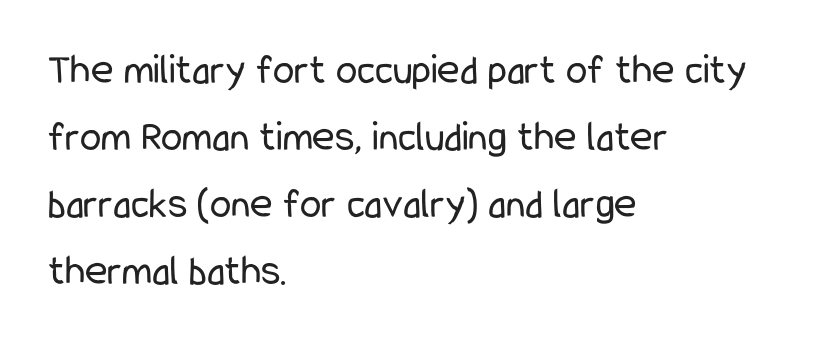
Q: Is the text bold? A: No.
Q: Is the text italic (slanted)? A: No, it is upright.
Q: Is the typeface a serif or a sans-serif typeface? A: Sans-serif.
Q: Is the text underlined? A: No.
Q: How is the paragraph aligned? A: Left-aligned.
Q: Is the spacing between letters normal or unusually wide? A: Normal.
Q: Is the spacing between lines tight, normal or loose? A: Normal.
Q: Width (condensed, normal, or wide)? A: Condensed.
Q: Stroke contrast? A: Low.
Q: x-height? A: Medium.
Q: Monospaced? A: No.
